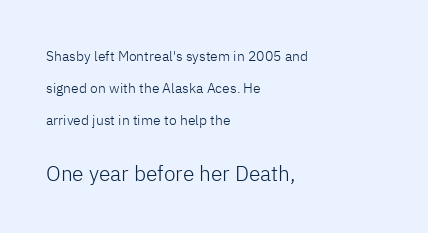
{"italic": "no", "bold": "no", "underline": "no", "align": "left", "line_spacing": "loose", "line_spacing_ratio": 2.29, "letter_spacing": "normal", "letter_spacing_em": 0.0, "larger_block": "second", "size_ratio": 1.5, "glyph_px": 21}
